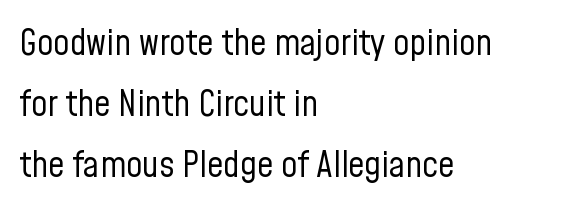
{"serif": "no", "italic": "no", "bold": "no", "weight": "regular", "width": "condensed", "stroke_contrast": "low", "x_height": "medium", "monospaced": "no", "underline": "no", "align": "left", "line_spacing": "normal", "line_spacing_ratio": 1.69, "letter_spacing": "normal", "letter_spacing_em": 0.0, "glyph_px": 36}
